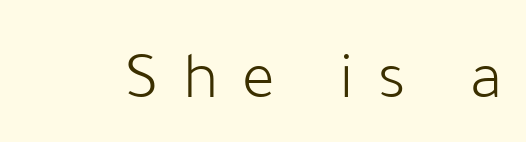
Rule under the text: the space is simply empty. The font sits on the lighter half of the weight spectrum, regular included. Words appear elongated and porous because spacing is wide. Do the letters lean? They stand straight. Looks like regular typesetting: each glyph gets only the width it needs. Font category for this specimen: sans-serif.
